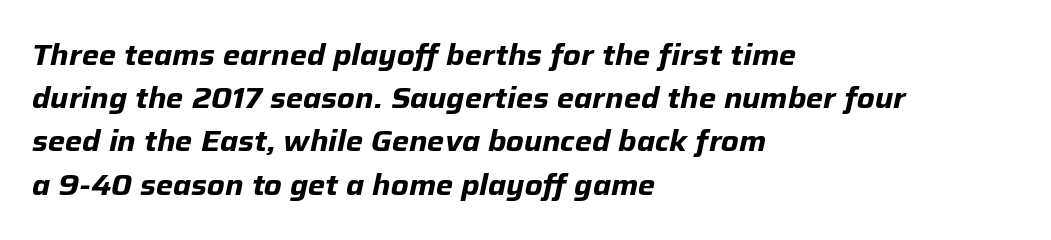
Q: Is the text bold? A: Yes.
Q: Is the text italic (slanted)? A: Yes, it leans right by about 12 degrees.
Q: Is the text underlined? A: No.
Q: How is the paragraph aligned? A: Left-aligned.
Q: Is the spacing between letters normal or unusually wide? A: Normal.
Q: Is the spacing between lines tight, normal or loose? A: Normal.
Q: Width (condensed, normal, or wide)? A: Normal.
Q: Stroke contrast? A: Low.
Q: x-height? A: Medium.
Q: Monospaced? A: No.
